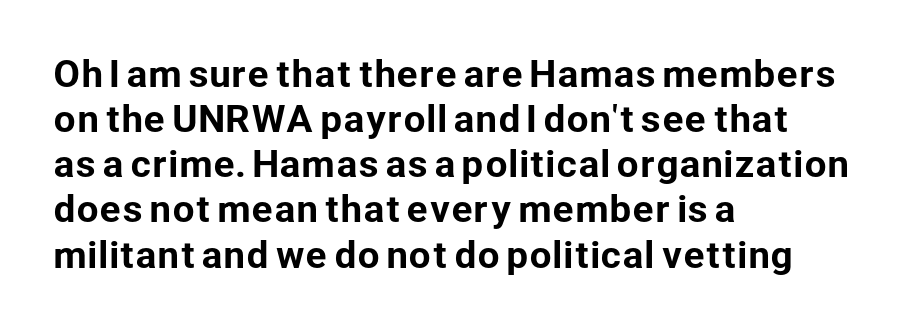
Q: Is the text italic (slanted)? A: No, it is upright.
Q: Is the typeface a serif or a sans-serif typeface? A: Sans-serif.
Q: Is the text underlined? A: No.
Q: How is the paragraph aligned? A: Left-aligned.
Q: Is the spacing between letters normal or unusually wide? A: Normal.
Q: Is the spacing between lines tight, normal or loose? A: Normal.
Q: Width (condensed, normal, or wide)? A: Normal.
Q: Stroke contrast? A: Low.
Q: x-height? A: Medium.
Q: Monospaced? A: No.
